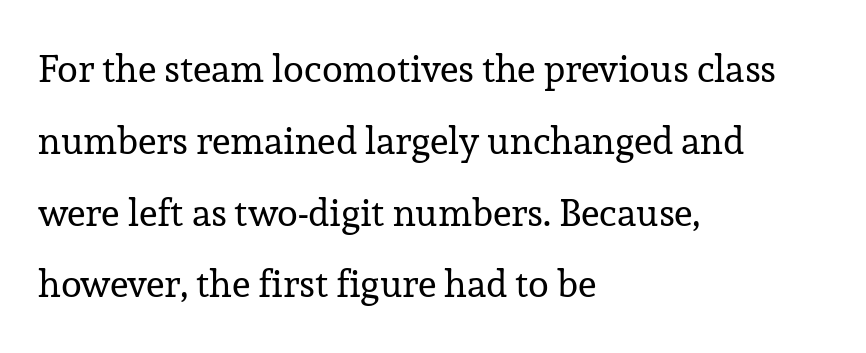
Q: Is the text bold? A: No.
Q: Is the text italic (slanted)? A: No, it is upright.
Q: Is the typeface a serif or a sans-serif typeface? A: Serif.
Q: Is the text underlined? A: No.
Q: How is the paragraph aligned? A: Left-aligned.
Q: Is the spacing between letters normal or unusually wide? A: Normal.
Q: Width (condensed, normal, or wide)? A: Normal.
Q: Stroke contrast? A: Low.
Q: x-height? A: Medium.
Q: Monospaced? A: No.
